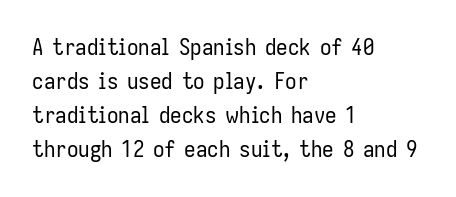
Q: Is the text bold? A: No.
Q: Is the text italic (slanted)? A: No, it is upright.
Q: Is the text underlined? A: No.
Q: How is the paragraph aligned? A: Left-aligned.
Q: Is the spacing between letters normal or unusually wide? A: Normal.
Q: Is the spacing between lines tight, normal or loose? A: Normal.
